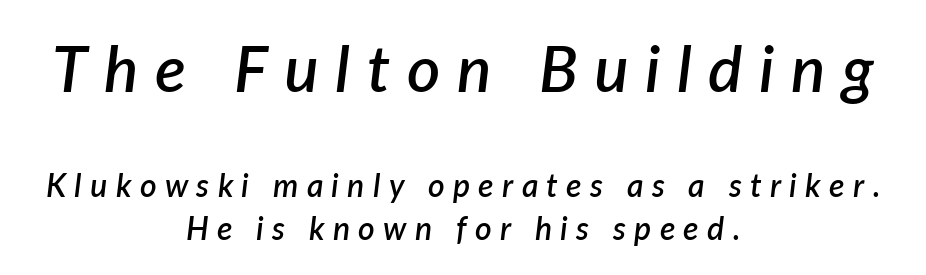
{"italic": "yes", "lean": "right", "slant_degrees": 7, "bold": "semi", "weight": "semibold", "width": "normal", "stroke_contrast": "low", "x_height": "medium", "monospaced": "no", "underline": "no", "align": "center", "line_spacing": "normal", "line_spacing_ratio": 1.34, "letter_spacing": "wide", "letter_spacing_em": 0.26, "larger_block": "first", "size_ratio": 2.0, "glyph_px": 64}
